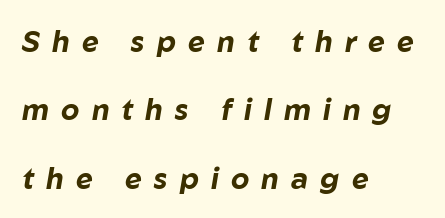
The image shows 29 px bold type, italic (leaning right); set left-aligned, loose line spacing (2.36x), unusually wide letter spacing (+0.42 em), not underlined; low stroke contrast and a medium x-height.
